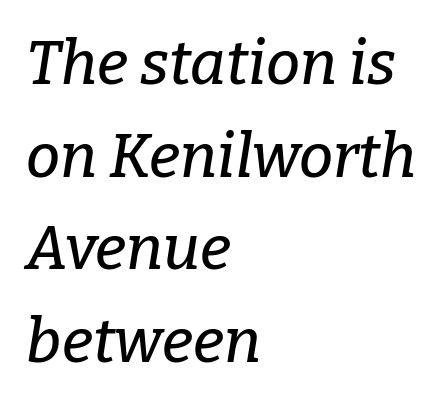
The lines in this sample share a left origin and differ only in where they stop. Here the designer chose a conventional face with non-uniform glyph widths. Unmarked baselines from the first word to the last. Leading: standard.
